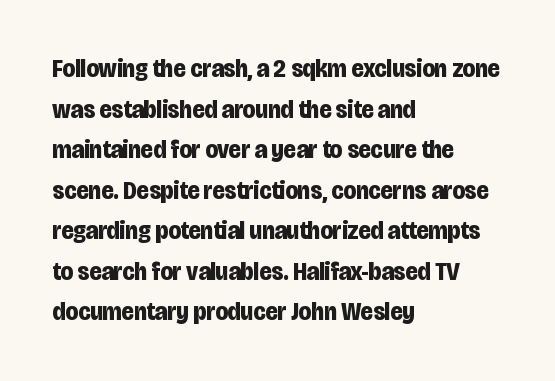
The image shows 26 px bold type, upright; set left-aligned, normal line spacing (1.56x), normal letter spacing, not underlined.
